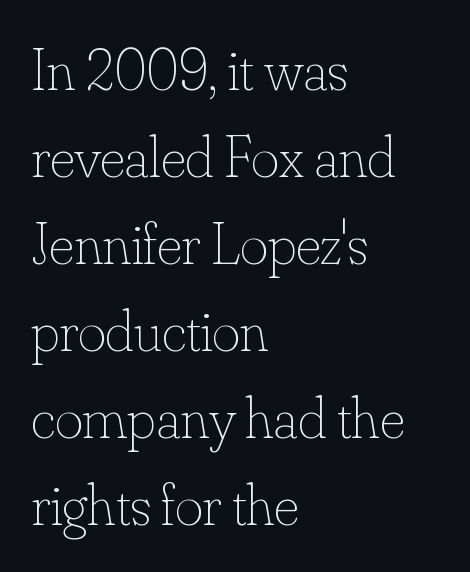
The image shows 60 px thin type, upright; set left-aligned, normal line spacing (1.45x), normal letter spacing, not underlined; low stroke contrast and a small x-height.
